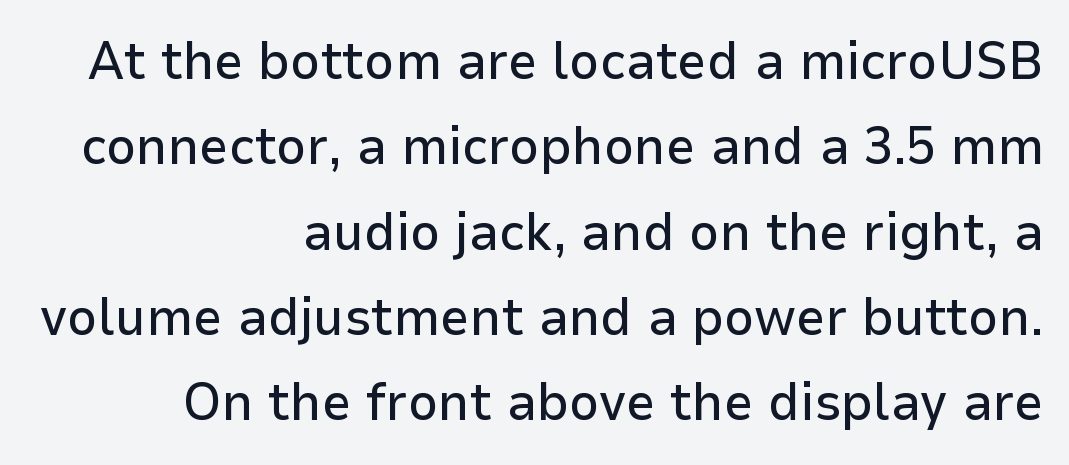
Q: Is the text italic (slanted)? A: No, it is upright.
Q: Is the typeface a serif or a sans-serif typeface? A: Sans-serif.
Q: Is the text underlined? A: No.
Q: How is the paragraph aligned? A: Right-aligned.
Q: Is the spacing between letters normal or unusually wide? A: Normal.
Q: Is the spacing between lines tight, normal or loose? A: Normal.
Q: Width (condensed, normal, or wide)? A: Normal.
Q: Stroke contrast? A: Low.
Q: x-height? A: Medium.
Q: Monospaced? A: No.
